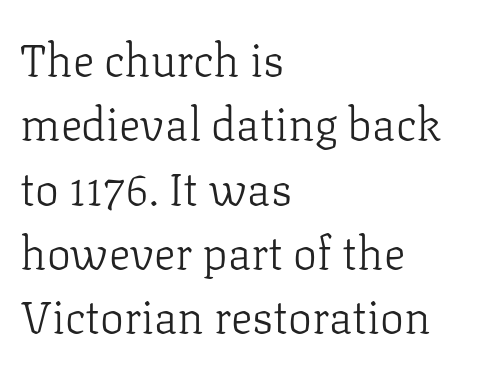
The face used here is proportionally spaced, like ordinary book or web type. The strokes are not fattened; the text isn't bold. Spacing between characters is what you'd get straight out of the box. Tall strokes in this sample are plumb rather than angled.
